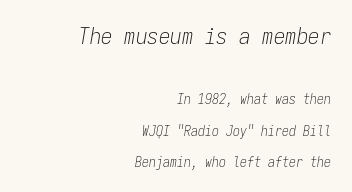
The image shows 23 px text type, italic (leaning right); set right-aligned, loose line spacing (2.22x), normal letter spacing, not underlined; the first (top) block is 1.64x larger.
